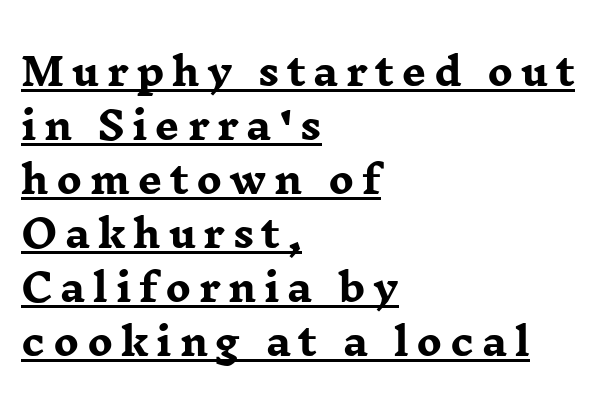
Posture: straight, roman, zero tilt. Each line of the rendering has a horizontal stroke beneath the glyphs. The rendering uses natural spacing where letterforms have individual widths. The designer went with a serif here, giving each stem small feet.
